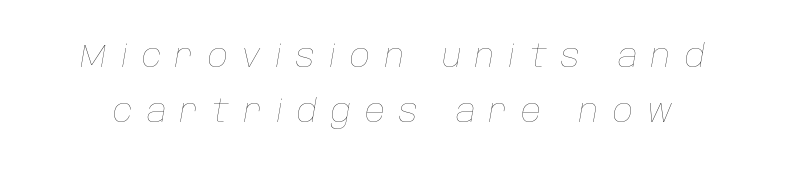
Varying glyph widths throughout — classic text-font behaviour. Look at the tracking — it's clearly loosened, letters drifting apart. Type without underlining. The axis of the letterforms is tilted away from vertical.
